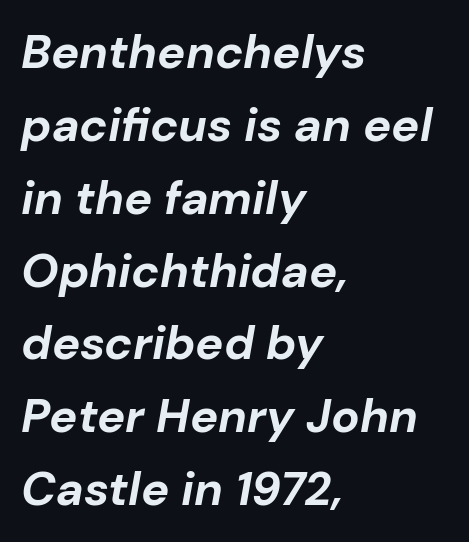
Bold? Absolutely — the strokes are thick and heavy. Posture: slanted. Type without underlining. Vertical spacing — default. Reading down the block, your eye returns to a fixed left position each line.
